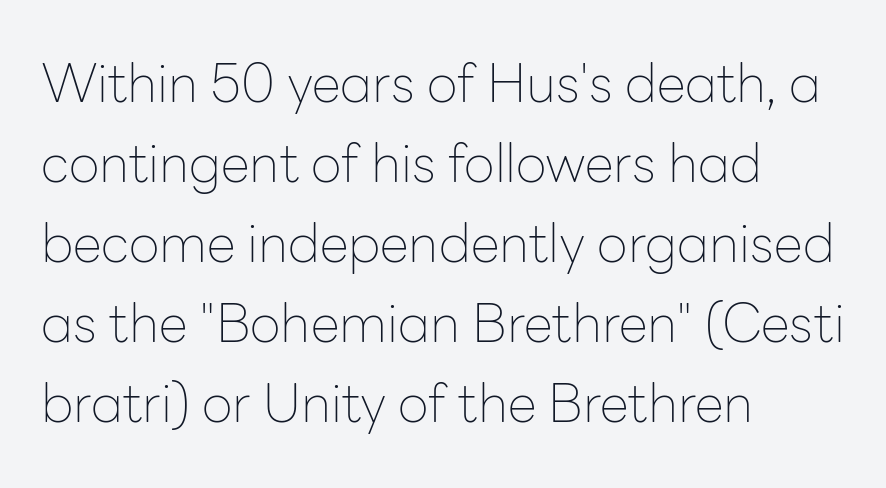
Varying glyph widths throughout — classic text-font behaviour. These lines were composed using upright roman letters. Check under the words: just untouched page. Where is the straight margin? On the left. Line spacing here is normal.
